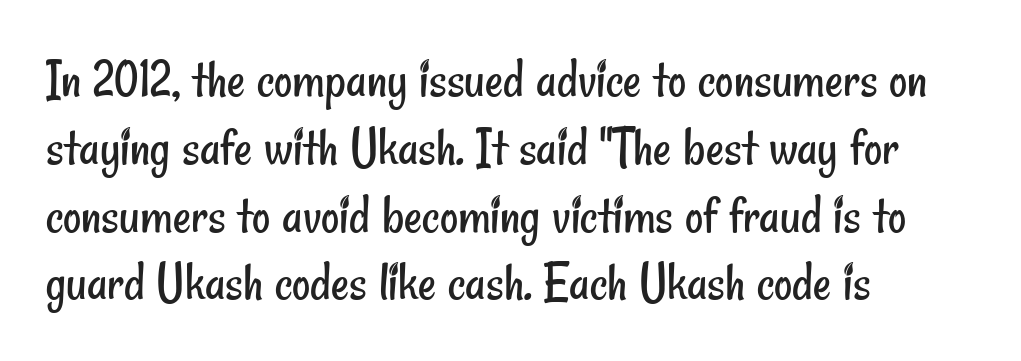
Think of a printed novel: that variable character pitch is what you see here. Stems here are at most as thick as an everyday book face. Unlike a traditional serif, this face leaves its strokes unadorned. This rendering leaves character spacing at its baseline value.
